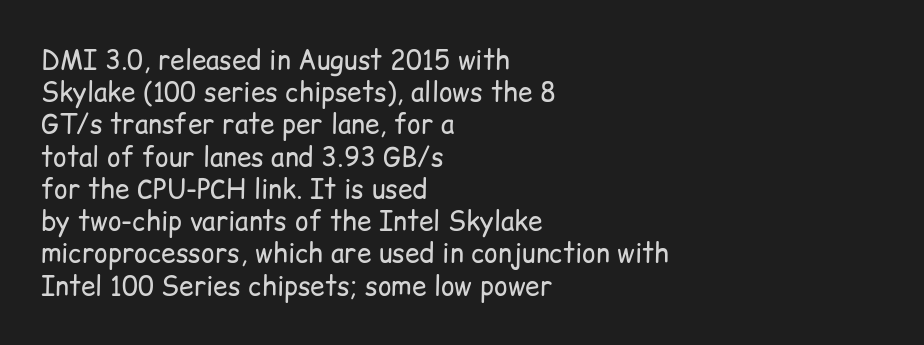
No letter is thick-stroked: the sample isn't bold. The lettering stays uniformly vertical, giving the passage a roman look. This sample uses plain, unmodified letter spacing. These lines stack with their left ends in a neat column. The gap between lines stays unmarked.
